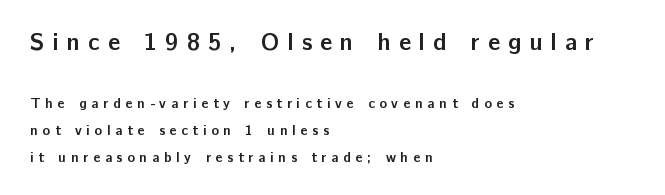
The lines in this sample share a left origin and differ only in where they stop. Caption: upper text group enlarged, lower text group reduced. The block of text is sparse from top to bottom, with ample space between rows. Just letters on the line, the space beneath them empty. Typographic density is high because the face is bold. The lettering stays uniformly vertical, giving the passage a roman look.
